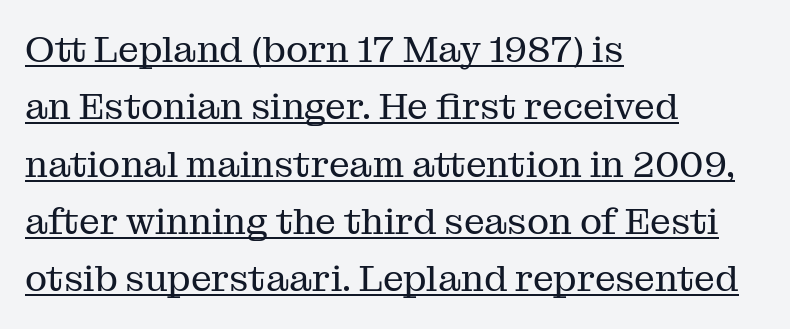
{"serif": "yes", "italic": "no", "bold": "no", "weight": "regular", "width": "normal", "stroke_contrast": "medium", "x_height": "medium", "monospaced": "no", "underline": "yes", "align": "left", "line_spacing": "normal", "line_spacing_ratio": 1.55, "letter_spacing": "normal", "letter_spacing_em": 0.0, "glyph_px": 37}
